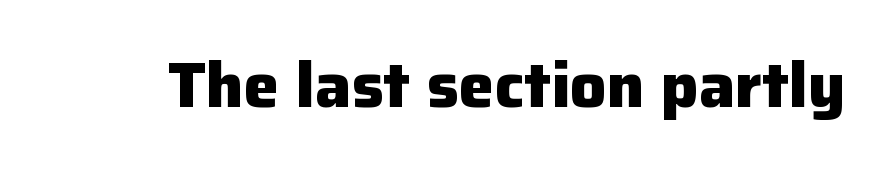
{"serif": "no", "italic": "no", "bold": "yes", "weight": "heavy", "width": "normal", "stroke_contrast": "low", "x_height": "medium", "monospaced": "no", "underline": "no", "letter_spacing": "normal", "letter_spacing_em": 0.0, "glyph_px": 64}
